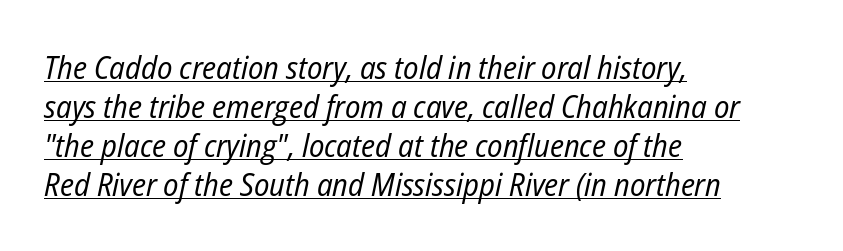
Notice how a bar underscores the lettering throughout. Stroke mass is kept to a normal reading level or below. Is this a fixed-width face? No — the glyphs have proportional, varying widths. The face used here has a pronounced slope to its letters. Notice how the passage keeps a crisp vertical edge on the left only. Observe the ordinary spacing: letters are neighbours, not strangers.
